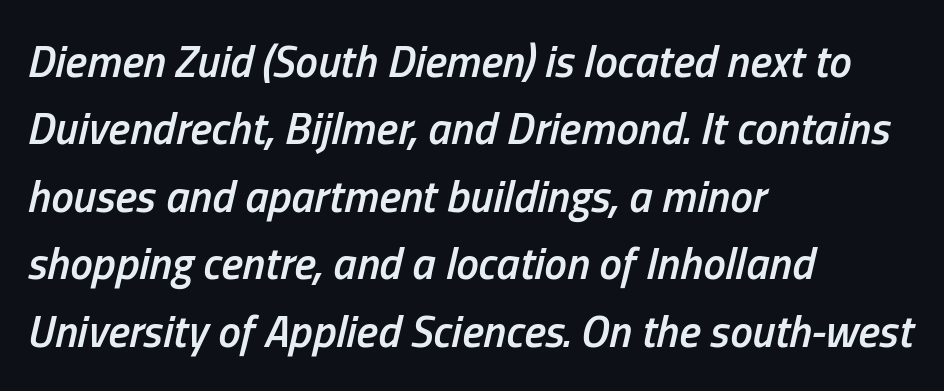
The image shows 45 px semibold, condensed type, italic (leaning right); set left-aligned, normal line spacing (1.5x), normal letter spacing, not underlined; low stroke contrast and a medium x-height.
